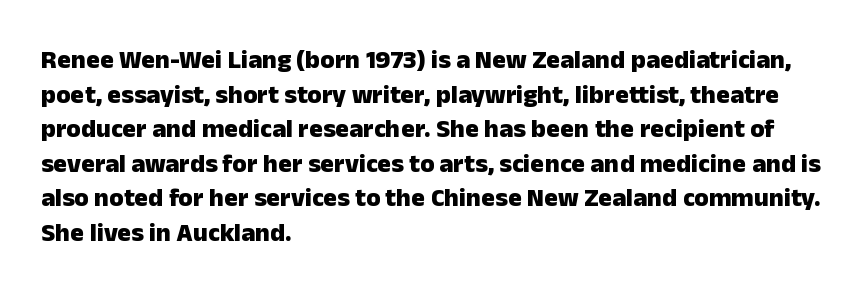
The image shows 26 px bold type, upright; set left-aligned, normal line spacing (1.33x), normal letter spacing, not underlined.
